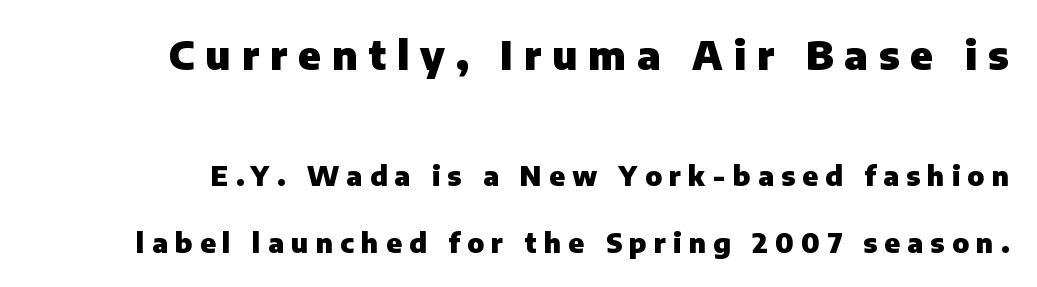
Q: Is the text bold? A: Yes.
Q: Is the text italic (slanted)? A: No, it is upright.
Q: Is the typeface a serif or a sans-serif typeface? A: Sans-serif.
Q: Is the text underlined? A: No.
Q: Is the spacing between letters normal or unusually wide? A: Unusually wide.
Q: Is the spacing between lines tight, normal or loose? A: Loose.
Q: Which block of text is set in a larger size, the first (top) or the second (bottom)? A: The first (top) one.
Q: Width (condensed, normal, or wide)? A: Normal.
Q: Stroke contrast? A: Low.
Q: x-height? A: Medium.
Q: Monospaced? A: No.
